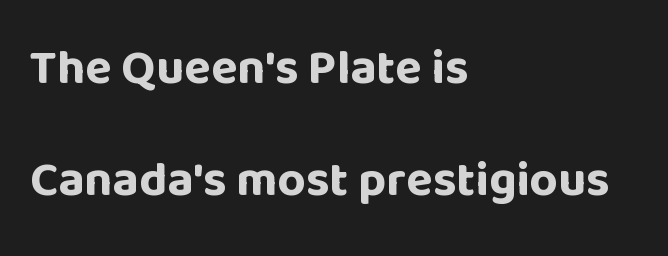
{"serif": "no", "italic": "no", "bold": "yes", "weight": "bold", "width": "normal", "stroke_contrast": "low", "x_height": "large", "monospaced": "no", "underline": "no", "align": "left", "line_spacing": "loose", "line_spacing_ratio": 2.28, "letter_spacing": "normal", "letter_spacing_em": 0.0, "glyph_px": 49}
